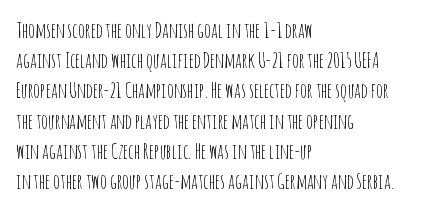
Regarding leading, the lines here are spaced in the standard way. Underline: absent. A classic flush-left, rag-right setting is used for this passage. Every character sits straight up, as roman type does.
